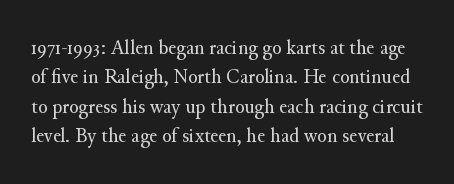
The image shows 22 px text type, upright; set normal line spacing (1.34x), normal letter spacing, not underlined.
